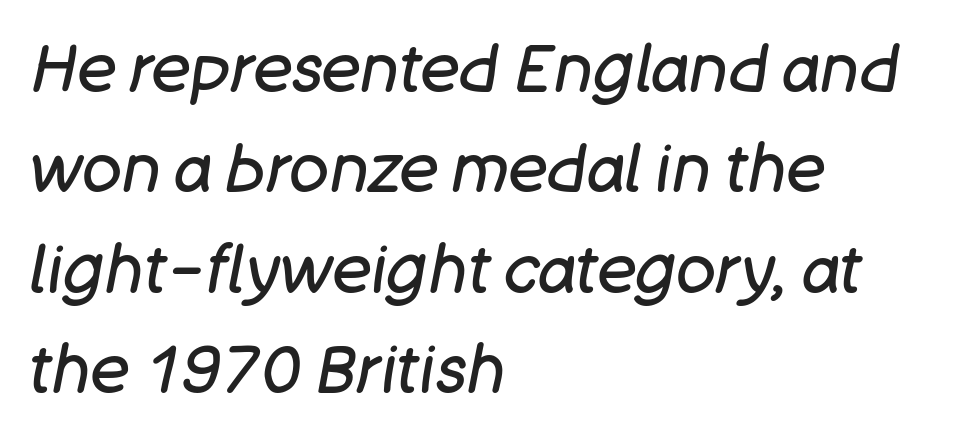
A light-to-regular cut is what we see here. Line beginnings align vertically; line endings do not. How would I describe the line gaps? Plain and ordinary. The letters advance in unequal steps, a hallmark of proportional type. Rendered with sloped, italic letterforms.
